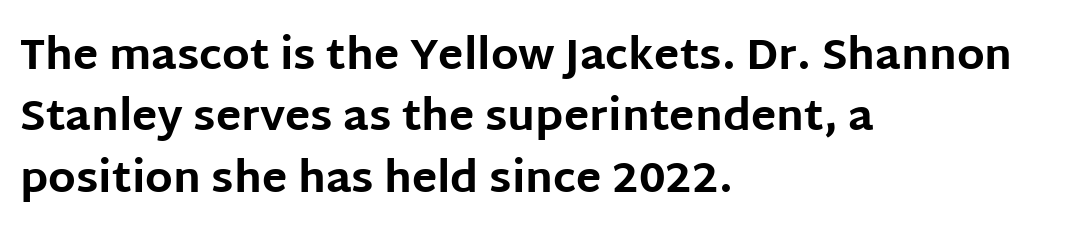
Descenders hang freely into open space. Short note: letters normally spaced. A typesetter would label this face a sans. Each line starts at the same left margin while the right side varies. You could not count columns in this text — the font is proportionally spaced. Regular leading.
